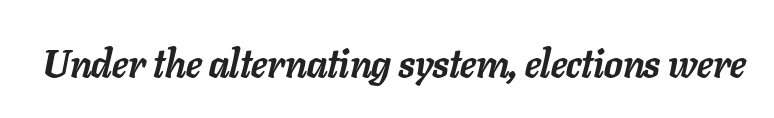
{"italic": "yes", "lean": "right", "slant_degrees": 11, "bold": "yes", "weight": "semibold", "width": "normal", "stroke_contrast": "low", "x_height": "medium", "monospaced": "no", "underline": "no", "letter_spacing": "normal", "letter_spacing_em": 0.0, "glyph_px": 39}
